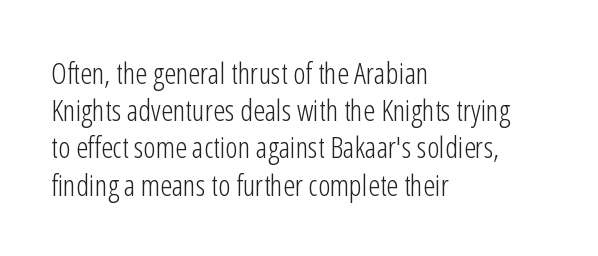
{"serif": "no", "italic": "no", "bold": "no", "weight": "light", "width": "condensed", "stroke_contrast": "low", "x_height": "medium", "monospaced": "no", "underline": "no", "align": "left", "line_spacing_ratio": 1.24, "letter_spacing": "normal", "letter_spacing_em": 0.0, "glyph_px": 30}
